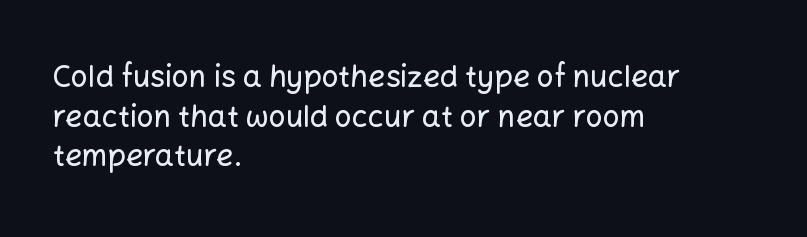
The image shows 30 px sans-serif type, upright; set left-aligned, normal line spacing (1.32x), normal letter spacing, not underlined; low stroke contrast and a medium x-height.
